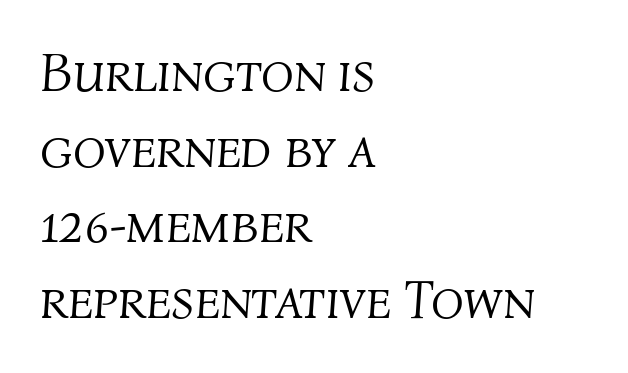
The image shows 54 px light type, italic (leaning right); set left-aligned, normal line spacing (1.4x), normal letter spacing, not underlined; medium stroke contrast and a medium x-height.
